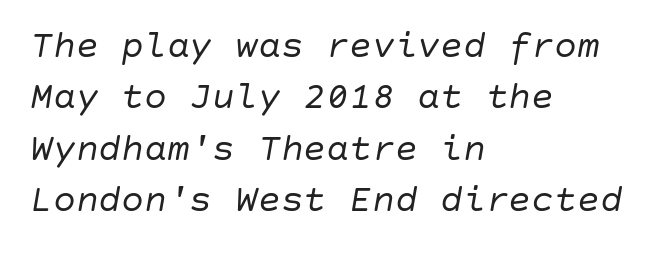
You could call the tracking neutral — neither tight nor loose. The lines in this sample share a left origin and differ only in where they stop. The glyphs look as if they've been sheared to an angle. Any mark beneath the type? The region is blank.
